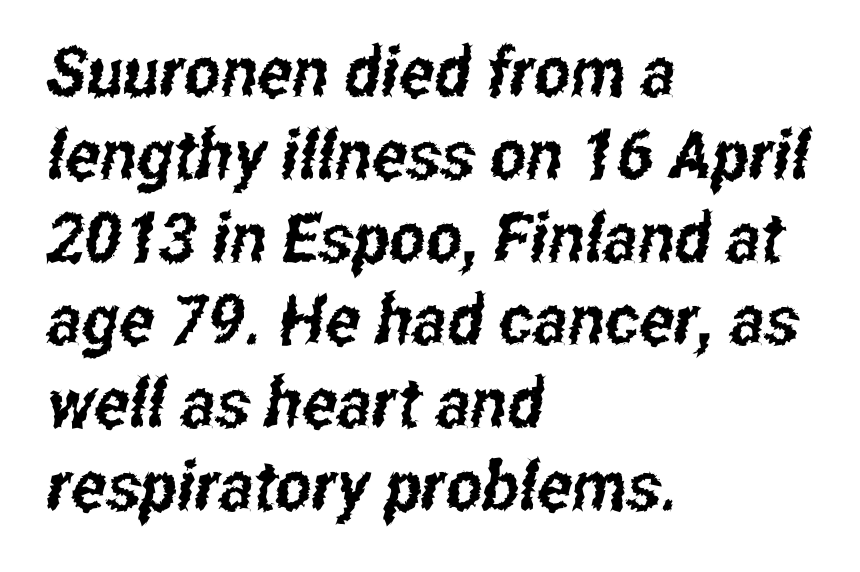
The image shows 69 px condensed sans-serif type; set left-aligned, line spacing 1.2x, normal letter spacing, not underlined; low stroke contrast and a medium x-height.
